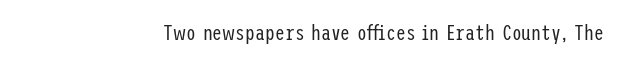
{"italic": "no", "bold": "no", "underline": "no", "letter_spacing": "normal", "letter_spacing_em": 0.0, "glyph_px": 22}
